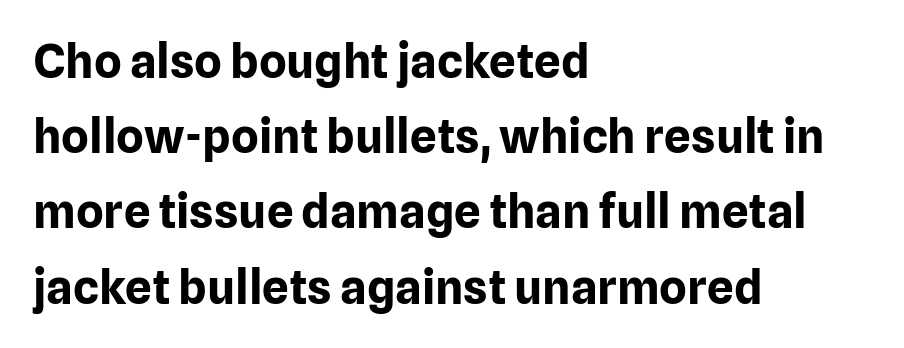
Q: Is the text bold? A: Yes.
Q: Is the text italic (slanted)? A: No, it is upright.
Q: Is the typeface a serif or a sans-serif typeface? A: Sans-serif.
Q: Is the text underlined? A: No.
Q: How is the paragraph aligned? A: Left-aligned.
Q: Is the spacing between letters normal or unusually wide? A: Normal.
Q: Is the spacing between lines tight, normal or loose? A: Normal.
Q: Width (condensed, normal, or wide)? A: Normal.
Q: Stroke contrast? A: Low.
Q: x-height? A: Medium.
Q: Monospaced? A: No.
